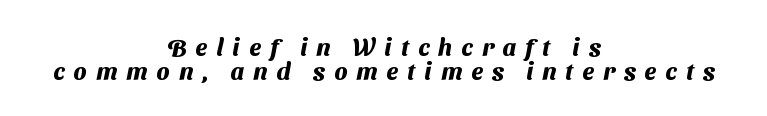
The image shows 24 px bold type; set centered, tight line spacing (0.99x), unusually wide letter spacing (+0.38 em), not underlined.
